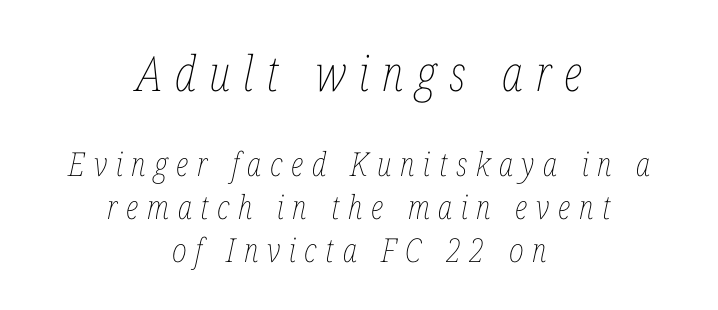
Q: Is the text bold? A: No.
Q: Is the text italic (slanted)? A: Yes, it leans right by about 12 degrees.
Q: Is the text underlined? A: No.
Q: How is the paragraph aligned? A: Centered.
Q: Is the spacing between letters normal or unusually wide? A: Unusually wide.
Q: Is the spacing between lines tight, normal or loose? A: Normal.
Q: Which block of text is set in a larger size, the first (top) or the second (bottom)? A: The first (top) one.
Q: Width (condensed, normal, or wide)? A: Condensed.
Q: Stroke contrast? A: Low.
Q: x-height? A: Medium.
Q: Monospaced? A: No.
